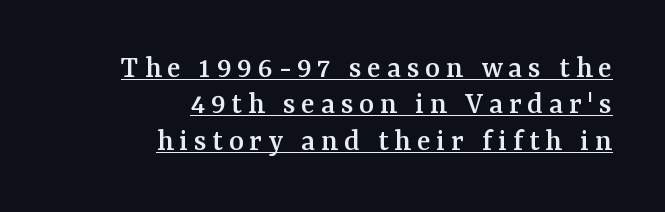
Q: Is the text italic (slanted)? A: No, it is upright.
Q: Is the typeface a serif or a sans-serif typeface? A: Serif.
Q: Is the text underlined? A: Yes.
Q: How is the paragraph aligned? A: Right-aligned.
Q: Is the spacing between lines tight, normal or loose? A: Tight.
Q: Width (condensed, normal, or wide)? A: Normal.
Q: Stroke contrast? A: Medium.
Q: x-height? A: Medium.
Q: Monospaced? A: No.
